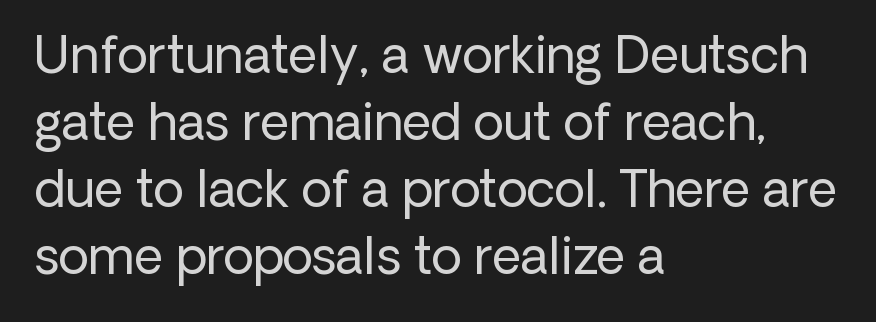
Q: Is the text bold? A: No.
Q: Is the text italic (slanted)? A: No, it is upright.
Q: Is the typeface a serif or a sans-serif typeface? A: Sans-serif.
Q: Is the text underlined? A: No.
Q: How is the paragraph aligned? A: Left-aligned.
Q: Is the spacing between letters normal or unusually wide? A: Normal.
Q: Is the spacing between lines tight, normal or loose? A: Normal.
Q: Width (condensed, normal, or wide)? A: Normal.
Q: Stroke contrast? A: Low.
Q: x-height? A: Medium.
Q: Monospaced? A: No.
